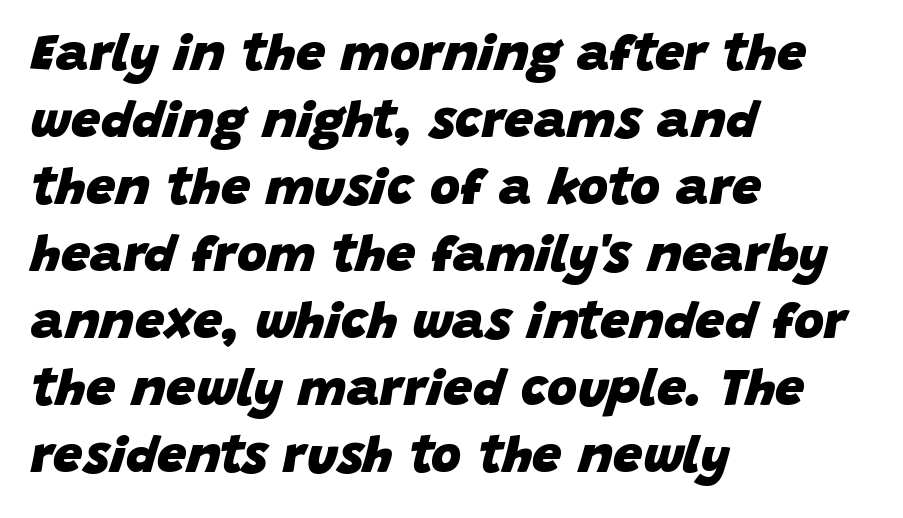
{"italic": "yes", "lean": "right", "slant_degrees": 15, "bold": "yes", "weight": "heavy", "width": "normal", "stroke_contrast": "low", "x_height": "large", "monospaced": "no", "underline": "no", "align": "left", "line_spacing": "normal", "line_spacing_ratio": 1.29, "letter_spacing": "normal", "letter_spacing_em": 0.0, "glyph_px": 52}
